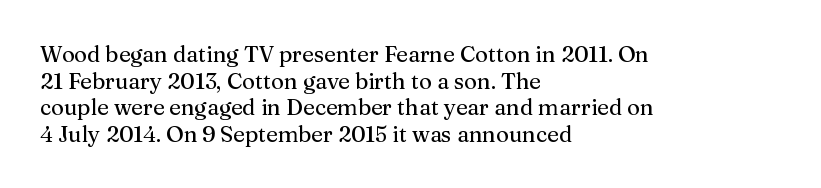
The image shows 22 px text type, upright; set left-aligned, line spacing 1.21x, normal letter spacing, not underlined.
